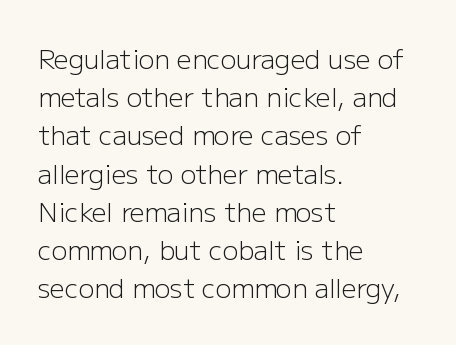
The vertical gap from one line to the next is medium. Quick note: underline off. The characters are drawn with everyday or finer stroke widths. A typesetter would mark this as roman, not italic. Caption: multi-line text, flush left, ragged right.
